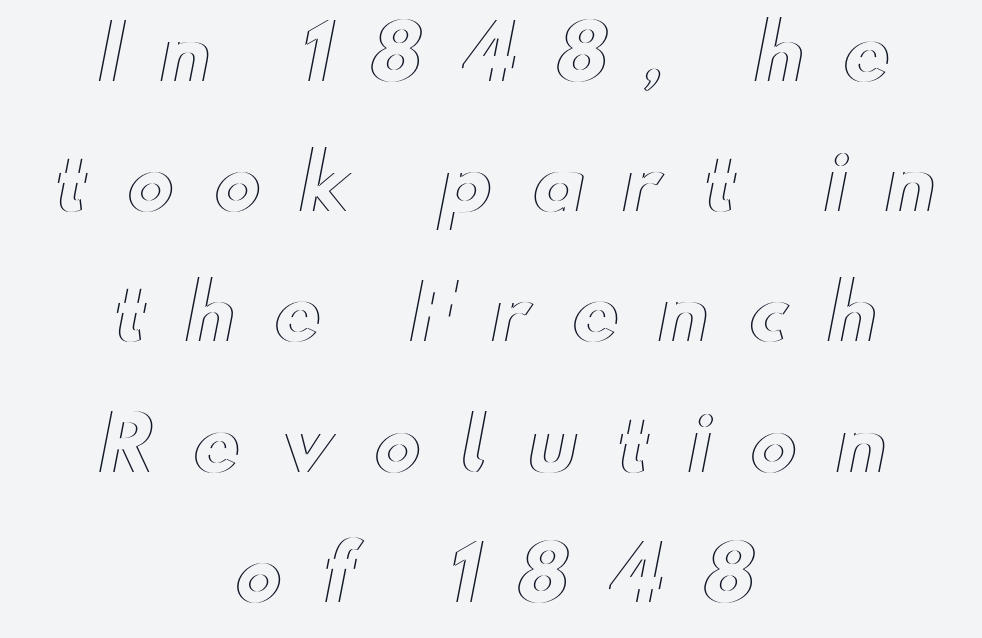
Q: Is the text italic (slanted)? A: Yes.
Q: Is the text underlined? A: No.
Q: How is the paragraph aligned? A: Centered.
Q: Is the spacing between letters normal or unusually wide? A: Unusually wide.
Q: Width (condensed, normal, or wide)? A: Wide.
Q: x-height? A: Small.
Q: Monospaced? A: No.
